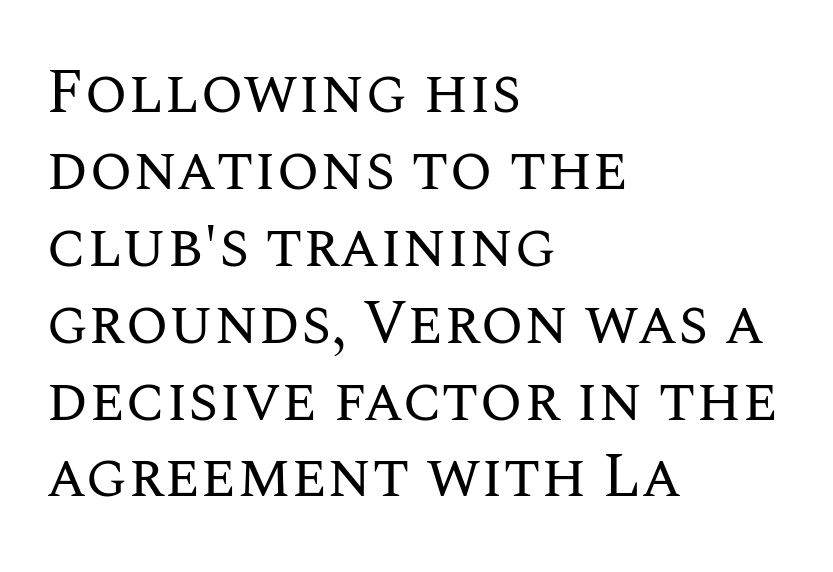
{"italic": "no", "bold": "no", "weight": "regular", "width": "normal", "stroke_contrast": "medium", "x_height": "large", "monospaced": "no", "underline": "no", "align": "left", "line_spacing_ratio": 1.24, "letter_spacing": "normal", "letter_spacing_em": 0.0, "glyph_px": 62}
